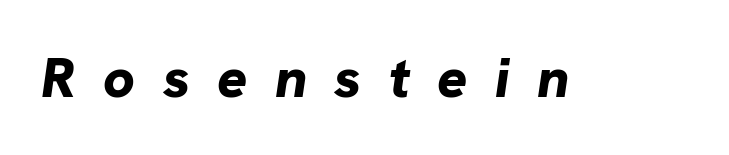
The image shows 56 px bold type, italic (leaning right); set unusually wide letter spacing (+0.49 em), not underlined; low stroke contrast and a medium x-height.
